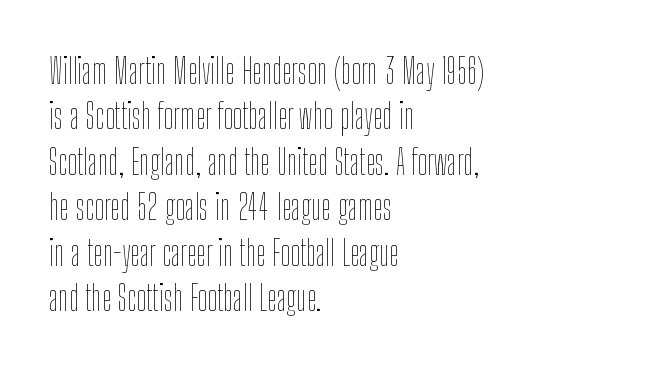
Q: Is the text bold? A: No.
Q: Is the text italic (slanted)? A: No, it is upright.
Q: Is the text underlined? A: No.
Q: How is the paragraph aligned? A: Left-aligned.
Q: Is the spacing between letters normal or unusually wide? A: Normal.
Q: Is the spacing between lines tight, normal or loose? A: Normal.
Q: Width (condensed, normal, or wide)? A: Condensed.
Q: Stroke contrast? A: Low.
Q: x-height? A: Medium.
Q: Monospaced? A: No.
